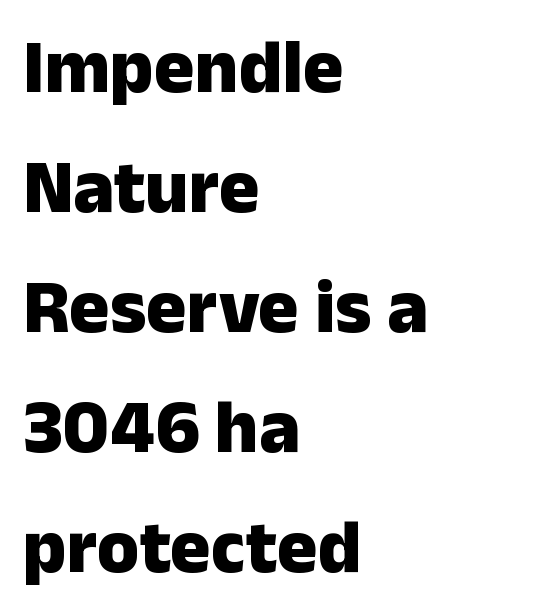
{"serif": "no", "italic": "no", "bold": "yes", "weight": "heavy", "width": "normal", "stroke_contrast": "low", "x_height": "medium", "monospaced": "no", "underline": "no", "align": "left", "line_spacing": "normal", "line_spacing_ratio": 1.58, "letter_spacing": "normal", "letter_spacing_em": 0.0, "glyph_px": 76}
